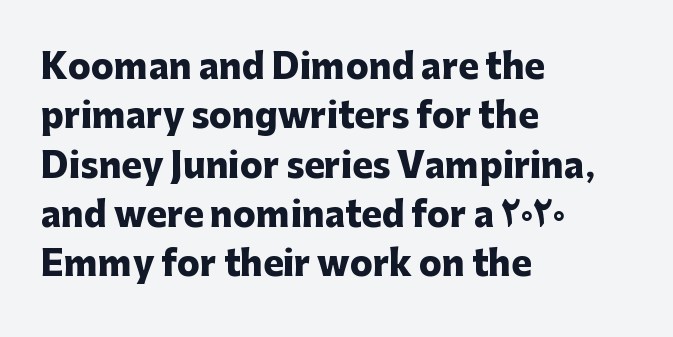
Q: Is the text bold? A: Yes.
Q: Is the text italic (slanted)? A: No, it is upright.
Q: Is the typeface a serif or a sans-serif typeface? A: Sans-serif.
Q: Is the text underlined? A: No.
Q: How is the paragraph aligned? A: Left-aligned.
Q: Is the spacing between letters normal or unusually wide? A: Normal.
Q: Is the spacing between lines tight, normal or loose? A: Normal.
Q: Width (condensed, normal, or wide)? A: Normal.
Q: Stroke contrast? A: Low.
Q: x-height? A: Medium.
Q: Monospaced? A: No.
